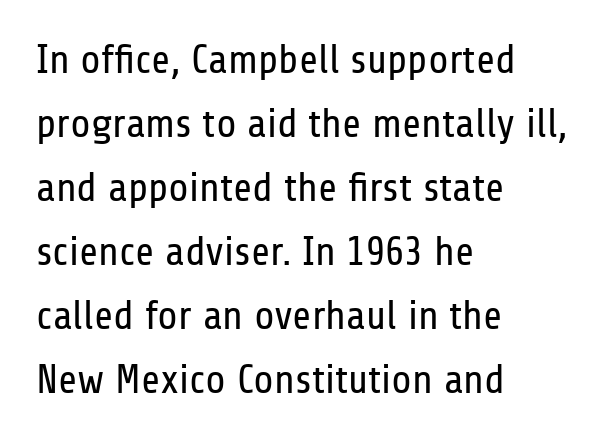
The image shows 41 px regular-weight, condensed sans-serif type, upright; set left-aligned, normal line spacing (1.56x), normal letter spacing, not underlined; low stroke contrast and a medium x-height.
